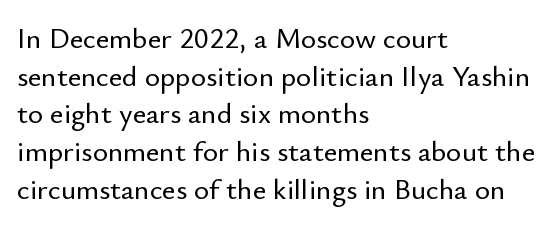
{"serif": "no", "italic": "no", "width": "normal", "stroke_contrast": "low", "x_height": "small", "monospaced": "no", "underline": "no", "align": "left", "line_spacing": "normal", "line_spacing_ratio": 1.3, "letter_spacing": "normal", "letter_spacing_em": 0.0, "glyph_px": 29}
